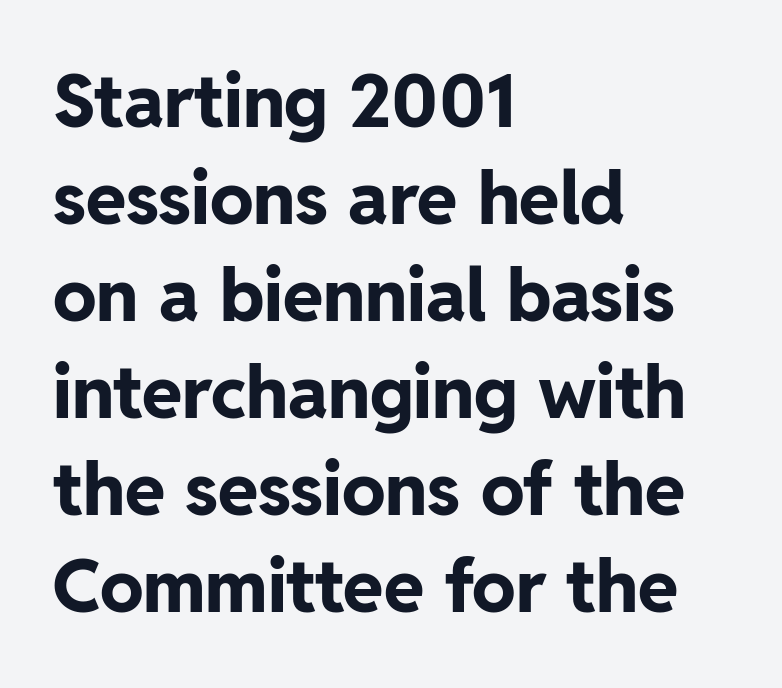
The image shows 73 px bold sans-serif type, upright; set left-aligned, normal line spacing (1.33x), normal letter spacing, not underlined; low stroke contrast and a medium x-height.
